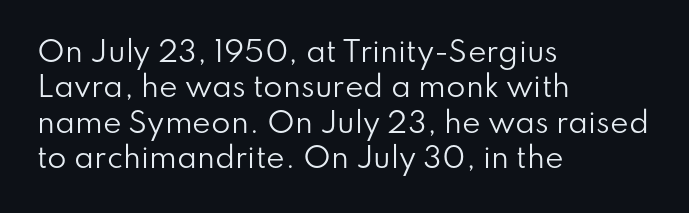
{"serif": "no", "italic": "no", "bold": "no", "weight": "regular", "width": "normal", "stroke_contrast": "low", "x_height": "small", "monospaced": "no", "underline": "no", "align": "left", "line_spacing": "normal", "line_spacing_ratio": 1.26, "letter_spacing": "normal", "letter_spacing_em": 0.0, "glyph_px": 28}
